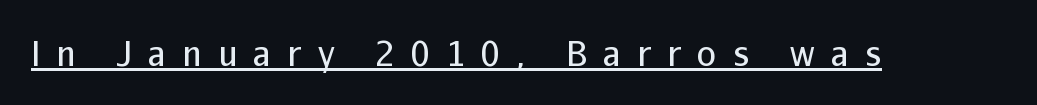
{"serif": "no", "italic": "no", "bold": "no", "weight": "regular", "width": "normal", "stroke_contrast": "low", "x_height": "medium", "monospaced": "no", "underline": "yes", "letter_spacing": "wide", "letter_spacing_em": 0.48, "glyph_px": 34}
